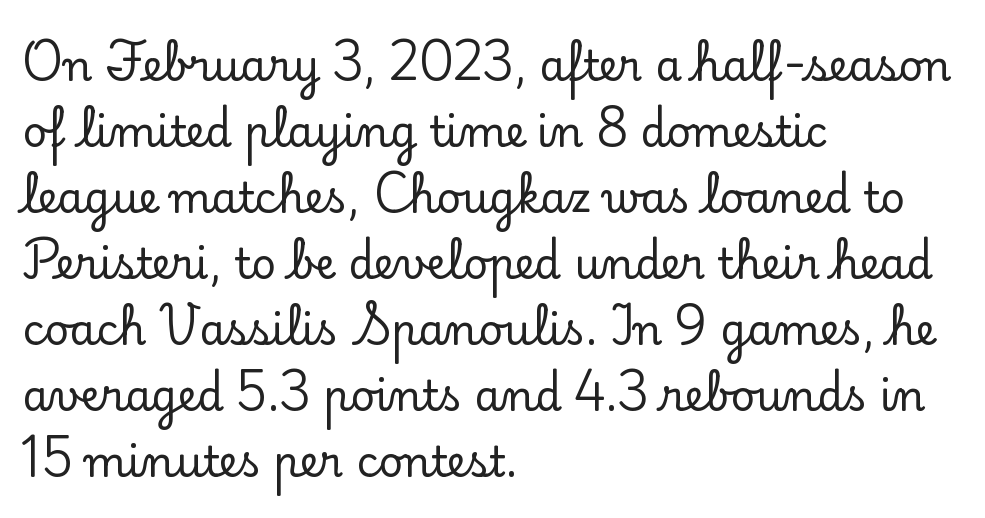
Observe the ordinary spacing: letters are neighbours, not strangers. Each letter keeps its own natural width here, so spacing adapts to shape. Characters remain perfectly vertical along every line. Any mark beneath the type? The region is blank. The setting favours the left margin, as ordinary paragraphs usually do. This sample uses a serif face.
